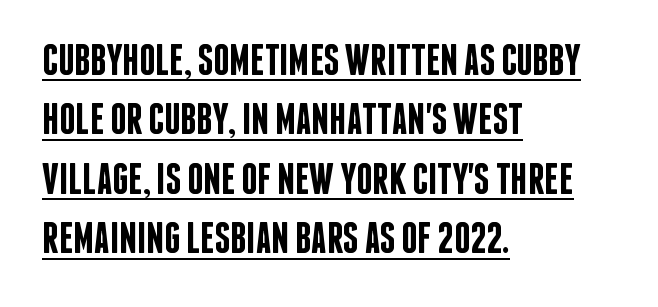
Honestly, the row spacing looks completely unremarkable. Emphasis is given by a line drawn under the lettering. Grotesque or geometric, the face here clearly has no serifs. Letter spacing: default.
